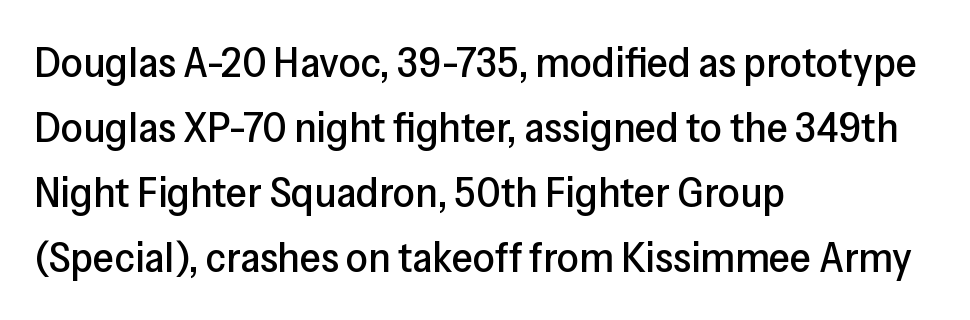
The image shows 43 px sans-serif type, upright; set left-aligned, normal line spacing (1.51x), normal letter spacing, not underlined; low stroke contrast and a medium x-height.
